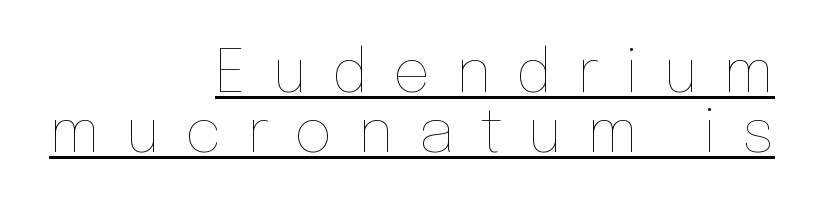
{"italic": "no", "bold": "no", "weight": "thin", "width": "normal", "stroke_contrast": "low", "x_height": "medium", "monospaced": "no", "underline": "yes", "align": "right", "line_spacing": "tight", "line_spacing_ratio": 1.01, "letter_spacing": "wide", "letter_spacing_em": 0.43, "glyph_px": 59}
